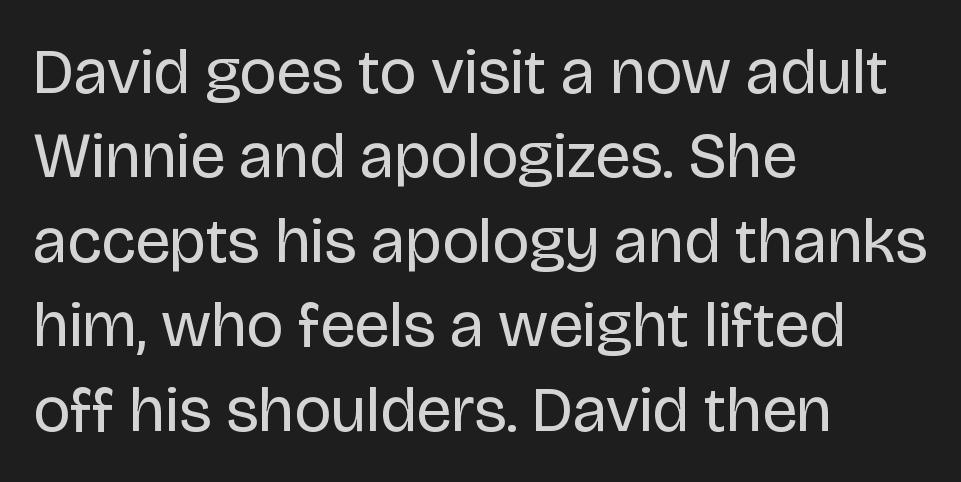
{"serif": "no", "italic": "no", "bold": "no", "weight": "regular", "width": "normal", "stroke_contrast": "low", "x_height": "large", "monospaced": "no", "underline": "no", "align": "left", "line_spacing": "normal", "line_spacing_ratio": 1.32, "letter_spacing": "normal", "letter_spacing_em": 0.0, "glyph_px": 64}
